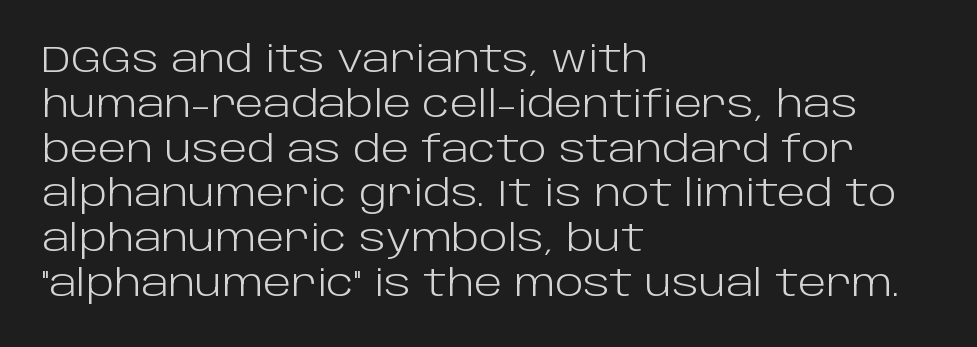
Think of a printed novel: that variable character pitch is what you see here. Every character sits straight up, as roman type does. The face used here is rendered with its standard letterfit. Unlike a traditional serif, this face leaves its strokes unadorned. Vertical stems look standard width or narrower in stroke.
